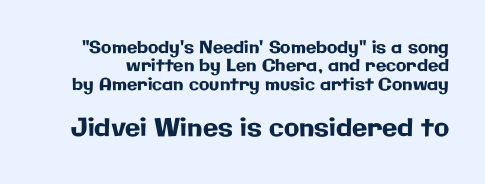
{"italic": "no", "underline": "no", "line_spacing": "tight", "line_spacing_ratio": 1.08, "letter_spacing": "normal", "letter_spacing_em": 0.0, "larger_block": "second", "size_ratio": 1.47, "glyph_px": 25}
